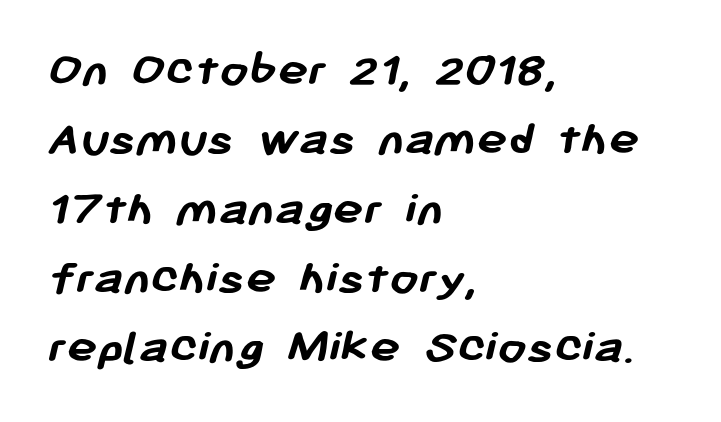
Q: Is the text bold? A: Yes.
Q: Is the typeface a serif or a sans-serif typeface? A: Sans-serif.
Q: Is the text underlined? A: No.
Q: How is the paragraph aligned? A: Left-aligned.
Q: Is the spacing between letters normal or unusually wide? A: Normal.
Q: Is the spacing between lines tight, normal or loose? A: Normal.
Q: Width (condensed, normal, or wide)? A: Normal.
Q: Stroke contrast? A: Low.
Q: x-height? A: Medium.
Q: Monospaced? A: No.
